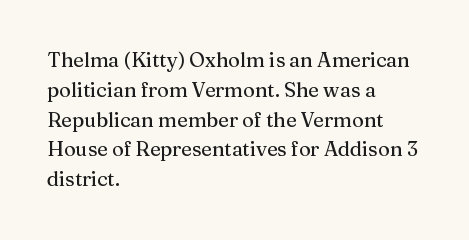
Q: Is the text italic (slanted)? A: No, it is upright.
Q: Is the text underlined? A: No.
Q: How is the paragraph aligned? A: Left-aligned.
Q: Is the spacing between letters normal or unusually wide? A: Normal.
Q: Is the spacing between lines tight, normal or loose? A: Normal.
